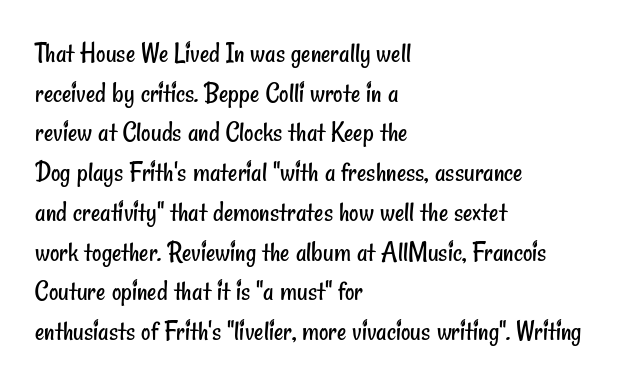
{"serif": "no", "bold": "no", "weight": "regular", "width": "condensed", "stroke_contrast": "low", "x_height": "small", "monospaced": "no", "underline": "no", "align": "left", "line_spacing": "normal", "line_spacing_ratio": 1.37, "letter_spacing": "normal", "letter_spacing_em": 0.0, "glyph_px": 29}
